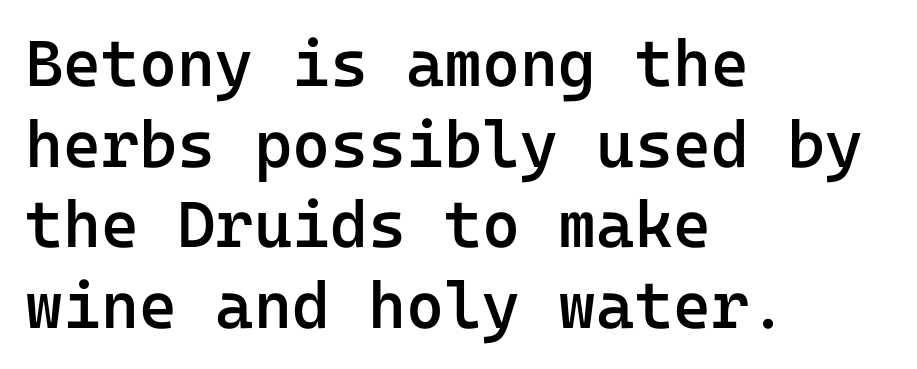
{"serif": "no", "italic": "no", "bold": "semi", "weight": "semibold", "width": "normal", "stroke_contrast": "low", "x_height": "medium", "monospaced": "yes", "underline": "no", "align": "left", "line_spacing_ratio": 1.24, "letter_spacing": "normal", "letter_spacing_em": 0.0, "glyph_px": 65}
